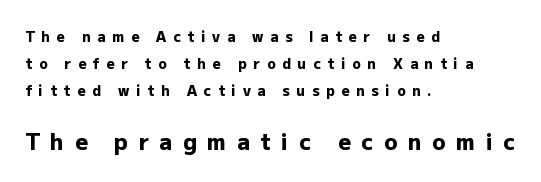
{"italic": "no", "bold": "yes", "underline": "no", "align": "left", "line_spacing": "loose", "line_spacing_ratio": 1.93, "letter_spacing": "wide", "letter_spacing_em": 0.48, "larger_block": "second", "size_ratio": 1.57, "glyph_px": 22}
